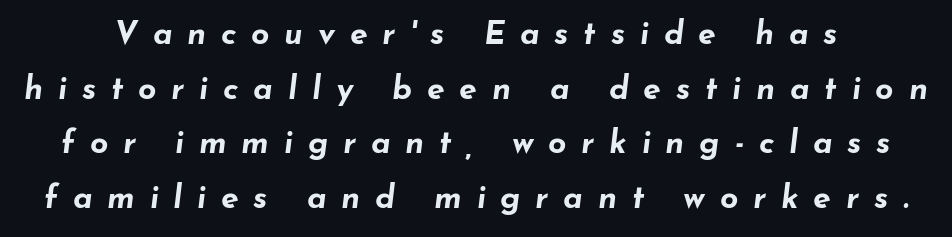
No word sits above an underline. Note the varied advance widths — an 'i' is clearly narrower than an 'm'. Slant detected: the letters are inclined. Stroke thickness is high; the sample reads as a true bold.
